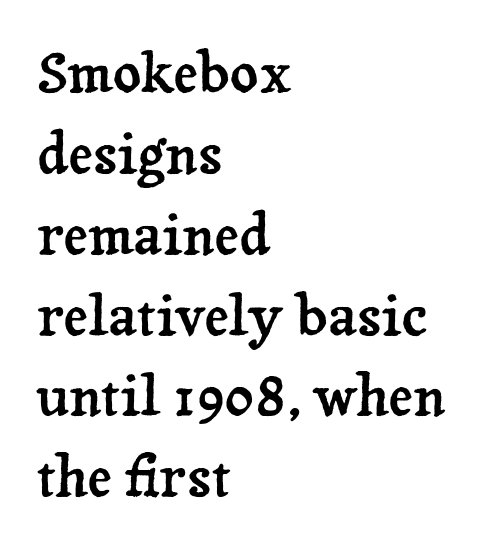
Q: Is the text italic (slanted)? A: No, it is upright.
Q: Is the typeface a serif or a sans-serif typeface? A: Serif.
Q: Is the text underlined? A: No.
Q: How is the paragraph aligned? A: Left-aligned.
Q: Is the spacing between letters normal or unusually wide? A: Normal.
Q: Is the spacing between lines tight, normal or loose? A: Normal.
Q: Width (condensed, normal, or wide)? A: Normal.
Q: Stroke contrast? A: Low.
Q: x-height? A: Medium.
Q: Monospaced? A: No.
